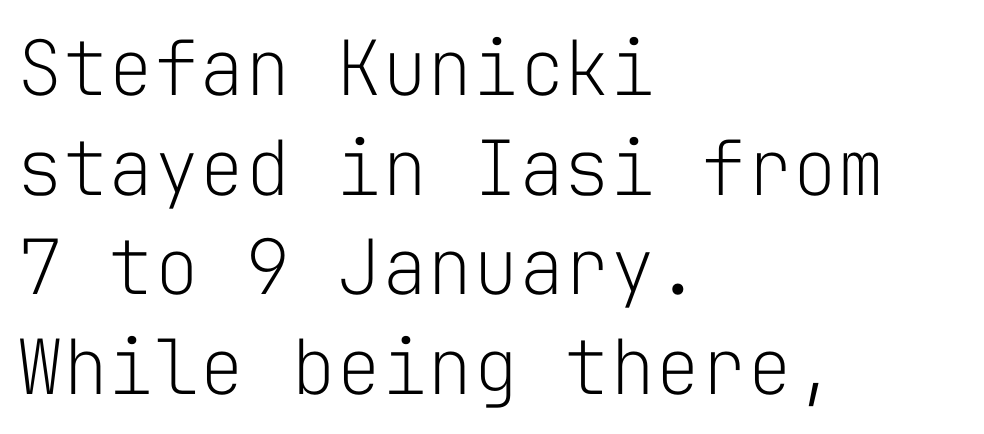
{"serif": "no", "italic": "no", "bold": "no", "weight": "light", "width": "normal", "stroke_contrast": "low", "x_height": "medium", "monospaced": "yes", "underline": "no", "align": "left", "line_spacing": "normal", "line_spacing_ratio": 1.31, "letter_spacing": "normal", "letter_spacing_em": 0.0, "glyph_px": 76}
